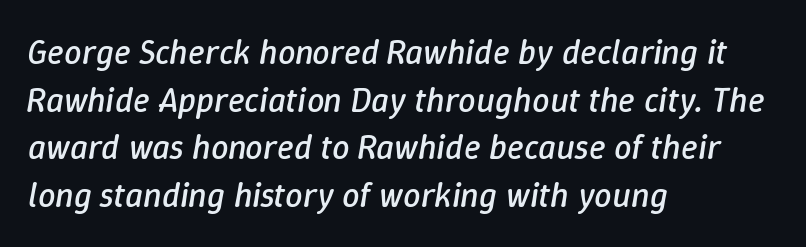
Q: Is the text bold? A: No.
Q: Is the text italic (slanted)? A: Yes, it leans right by about 9 degrees.
Q: Is the text underlined? A: No.
Q: How is the paragraph aligned? A: Left-aligned.
Q: Is the spacing between letters normal or unusually wide? A: Normal.
Q: Is the spacing between lines tight, normal or loose? A: Normal.
Q: Width (condensed, normal, or wide)? A: Normal.
Q: Stroke contrast? A: Low.
Q: x-height? A: Medium.
Q: Monospaced? A: No.
